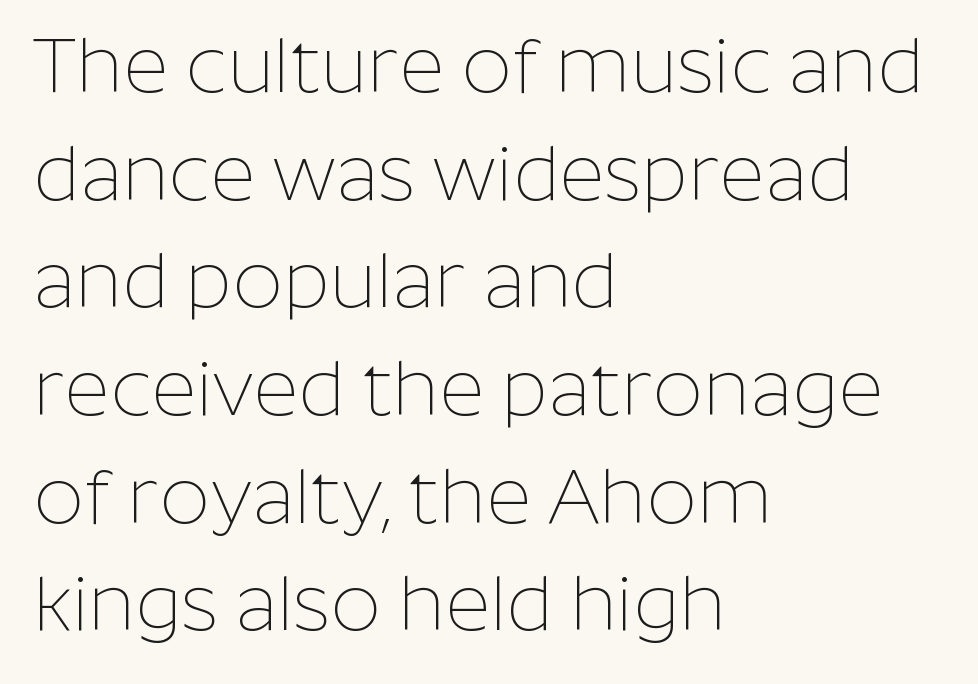
The image shows 78 px thin sans-serif type, upright; set left-aligned, normal line spacing (1.38x), normal letter spacing, not underlined; low stroke contrast and a medium x-height.
